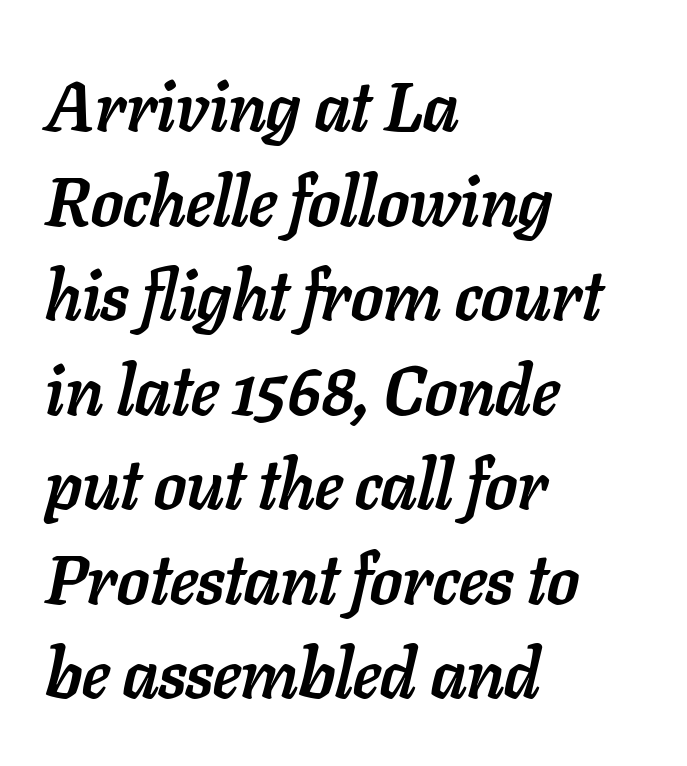
Character widths vary here, with narrow letters taking less room than wide ones. Honestly, the letter spacing is just normal — you wouldn't notice it. Quick note: interline space is typical. Yep, that's italic — everything's leaning.
